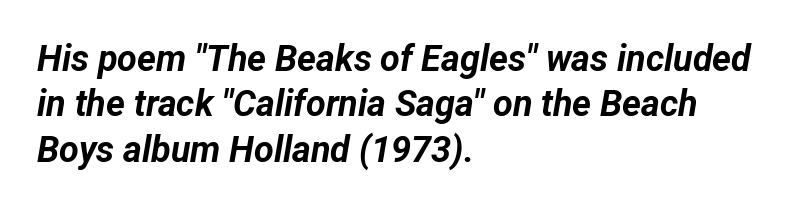
{"italic": "yes", "lean": "right", "slant_degrees": 12, "bold": "yes", "weight": "bold", "width": "normal", "stroke_contrast": "low", "x_height": "medium", "monospaced": "no", "underline": "no", "align": "left", "line_spacing": "normal", "line_spacing_ratio": 1.26, "letter_spacing": "normal", "letter_spacing_em": 0.0, "glyph_px": 36}
